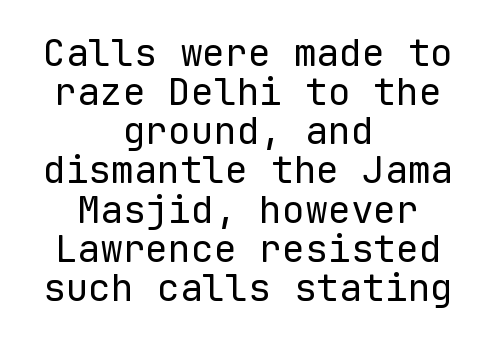
Summary of vertical rhythm: compact, with narrow interline spacing. Note the uniform advance width — an 'i' takes as much space as an 'm'. Each row of text sits above clean, open space. Is the block centered? Yes — each line is placed symmetrically about the middle.
